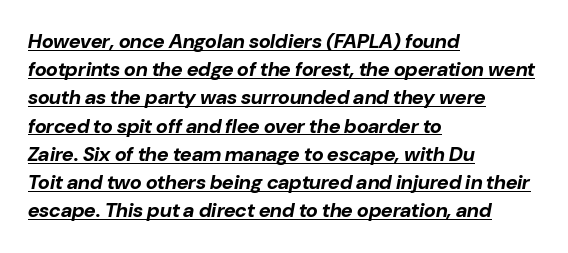
Q: Is the text bold? A: Yes.
Q: Is the text italic (slanted)? A: Yes, it leans right by about 10 degrees.
Q: Is the text underlined? A: Yes.
Q: How is the paragraph aligned? A: Left-aligned.
Q: Is the spacing between letters normal or unusually wide? A: Normal.
Q: Is the spacing between lines tight, normal or loose? A: Normal.
